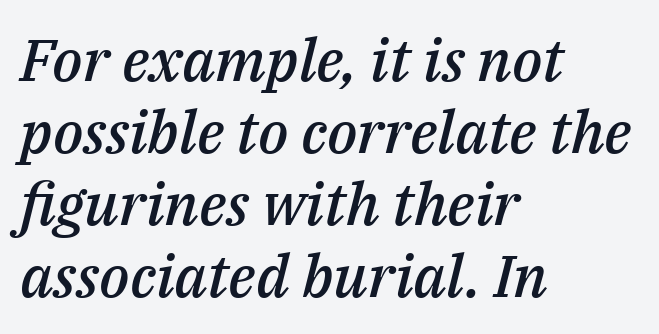
The image shows 59 px semibold type, italic (leaning right); set left-aligned, line spacing 1.22x, normal letter spacing, not underlined; medium stroke contrast and a medium x-height.
